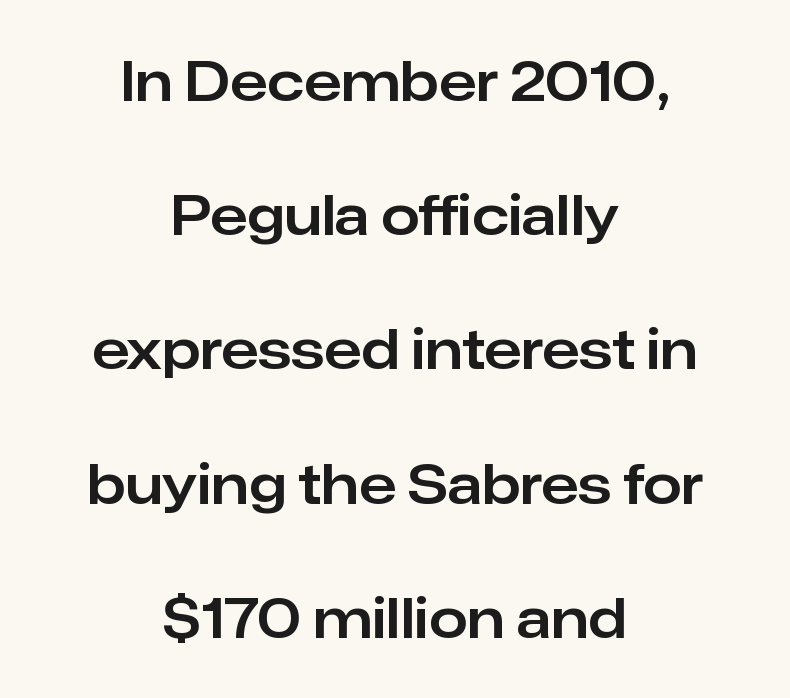
Any mark beneath the type? The region is blank. Glyph-to-glyph distance matches everyday printed text. The type family on display is of the sans-serif kind. These lines are centered, leaving both edges ragged. Ascenders rise straight up at ninety degrees. Airy leading.
